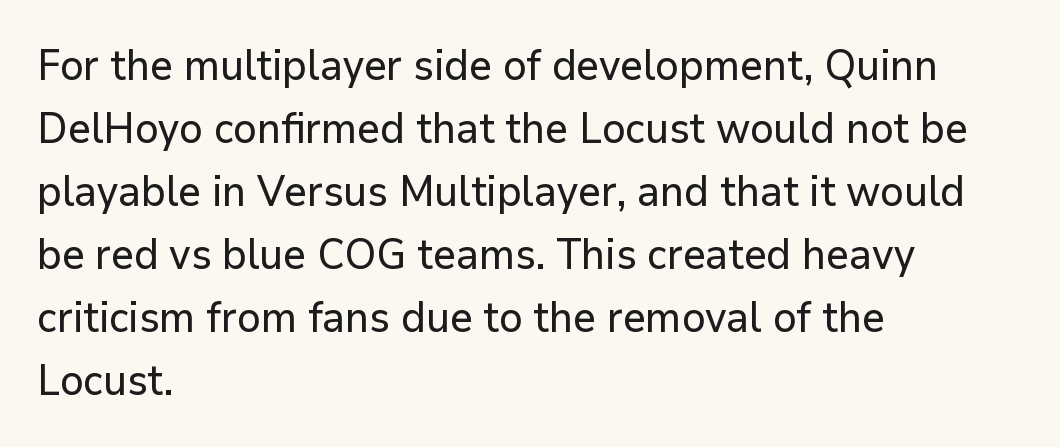
Do the characters align in a grid? No, the font is proportional. Letterform terminals end flat and unadorned throughout the passage. Tracking here is standard; glyphs follow each other at the usual distance. The glyphs are unaccompanied by any horizontal stroke below them.
